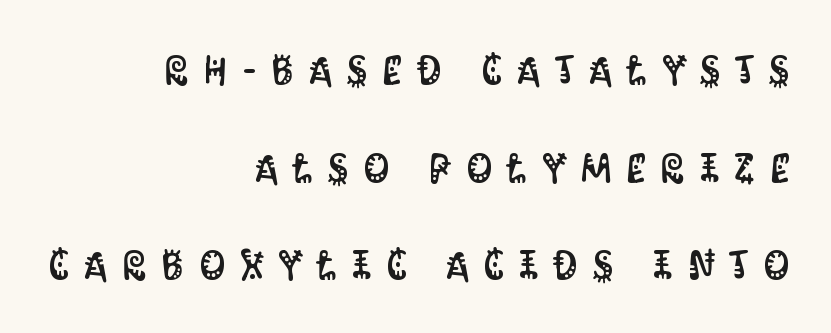
{"serif": "no", "italic": "no", "width": "condensed", "stroke_contrast": "medium", "x_height": "large", "monospaced": "no", "underline": "no", "align": "right", "line_spacing": "loose", "line_spacing_ratio": 2.44, "letter_spacing": "wide", "letter_spacing_em": 0.38, "glyph_px": 40}
